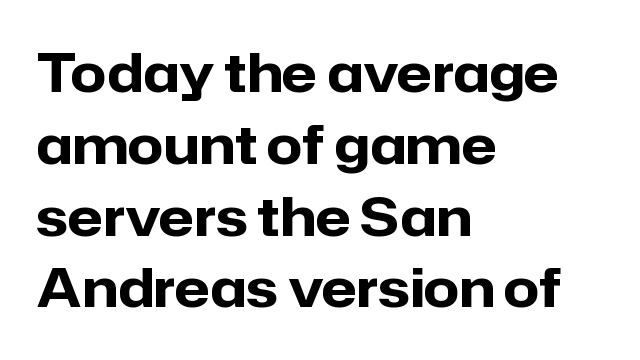
The image shows 52 px heavy sans-serif type, upright; set left-aligned, normal line spacing (1.38x), normal letter spacing, not underlined; low stroke contrast and a medium x-height.
